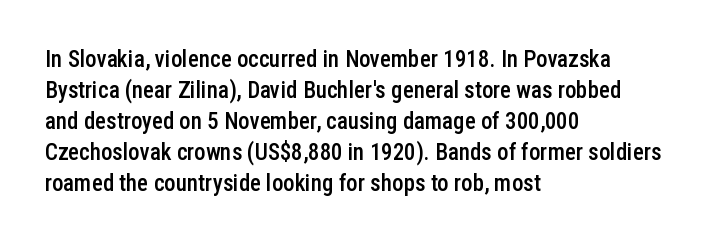
Q: Is the text bold? A: Semi-bold.
Q: Is the text italic (slanted)? A: No, it is upright.
Q: Is the text underlined? A: No.
Q: How is the paragraph aligned? A: Left-aligned.
Q: Is the spacing between letters normal or unusually wide? A: Normal.
Q: Is the spacing between lines tight, normal or loose? A: Normal.
